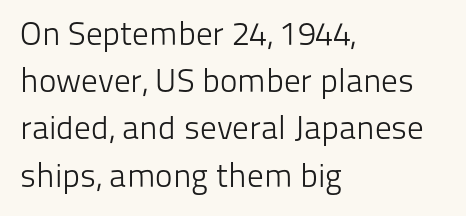
The image shows 33 px light sans-serif type, upright; set left-aligned, normal line spacing (1.43x), normal letter spacing, not underlined; low stroke contrast and a medium x-height.
